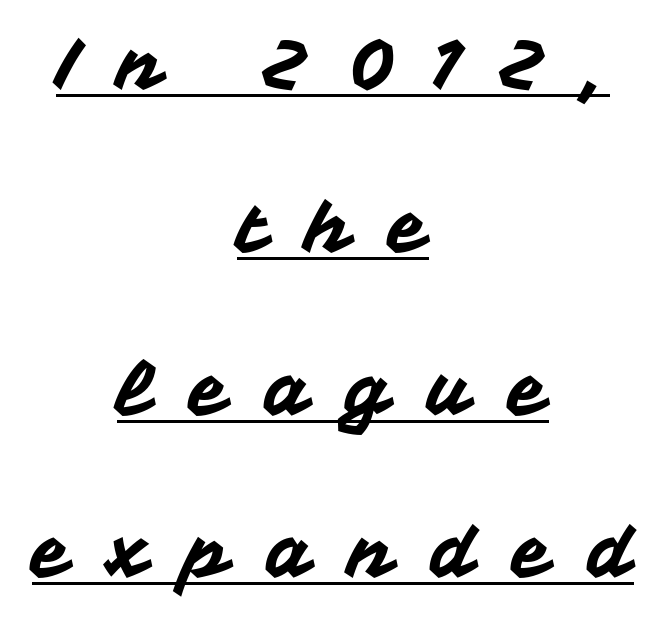
{"serif": "no", "width": "normal", "stroke_contrast": "medium", "x_height": "medium", "monospaced": "no", "underline": "yes", "align": "center", "line_spacing": "loose", "line_spacing_ratio": 2.23, "letter_spacing": "wide", "letter_spacing_em": 0.5, "glyph_px": 73}
